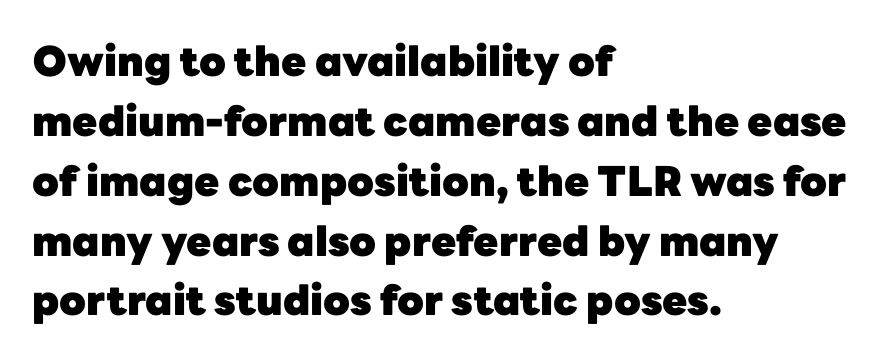
The image shows 41 px heavy sans-serif type, upright; set left-aligned, normal line spacing (1.46x), normal letter spacing, not underlined; low stroke contrast and a medium x-height.
